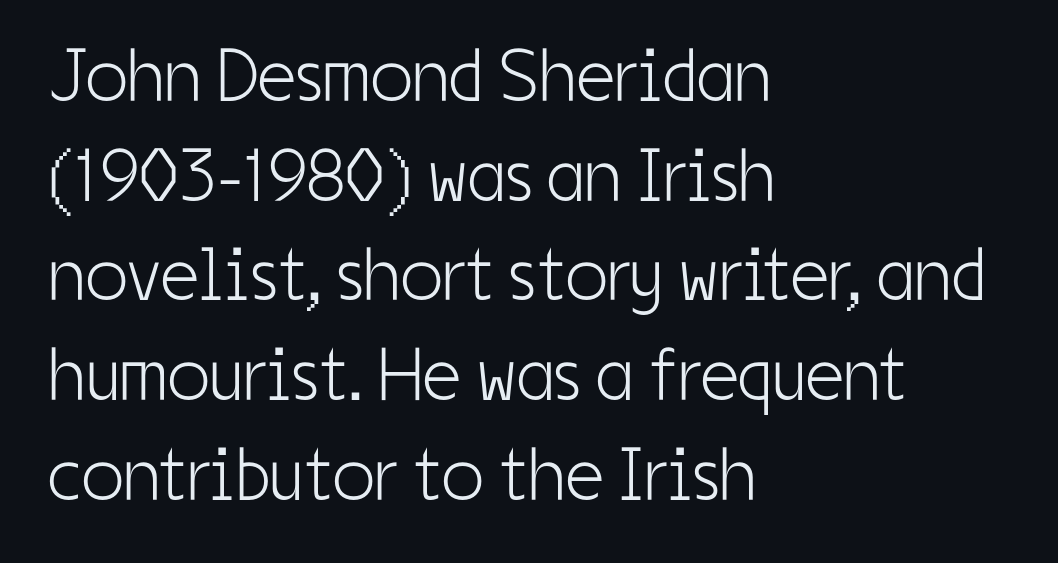
Font category for this specimen: sans-serif. You could not count columns in this text — the font is proportionally spaced. Tracking value appears to be zero — textbook default spacing. The lines sit at an ordinary, default distance from one another. The face looks like a standard text weight, possibly lighter.
